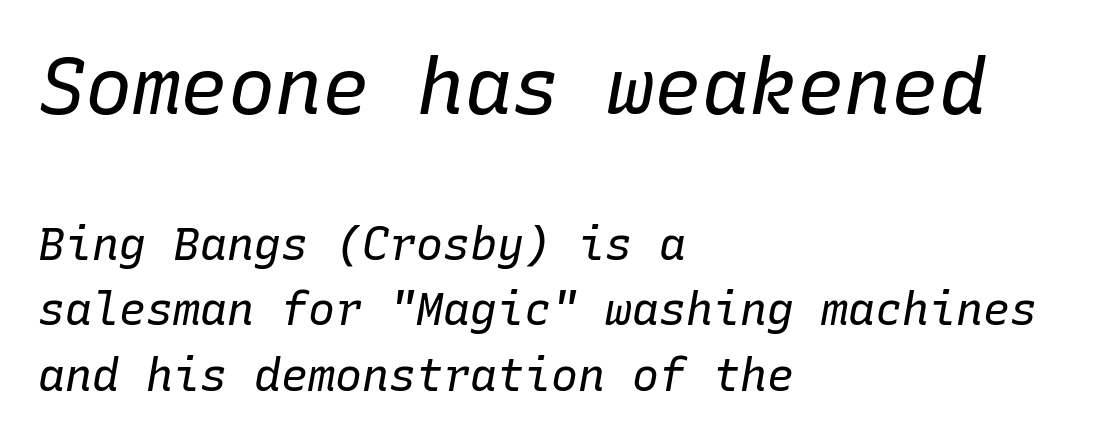
The image shows 79 px regular-weight type, italic (leaning right), monospaced; set left-aligned, normal line spacing (1.46x), normal letter spacing, not underlined; the first (top) block is 1.76x larger; low stroke contrast and a medium x-height.
